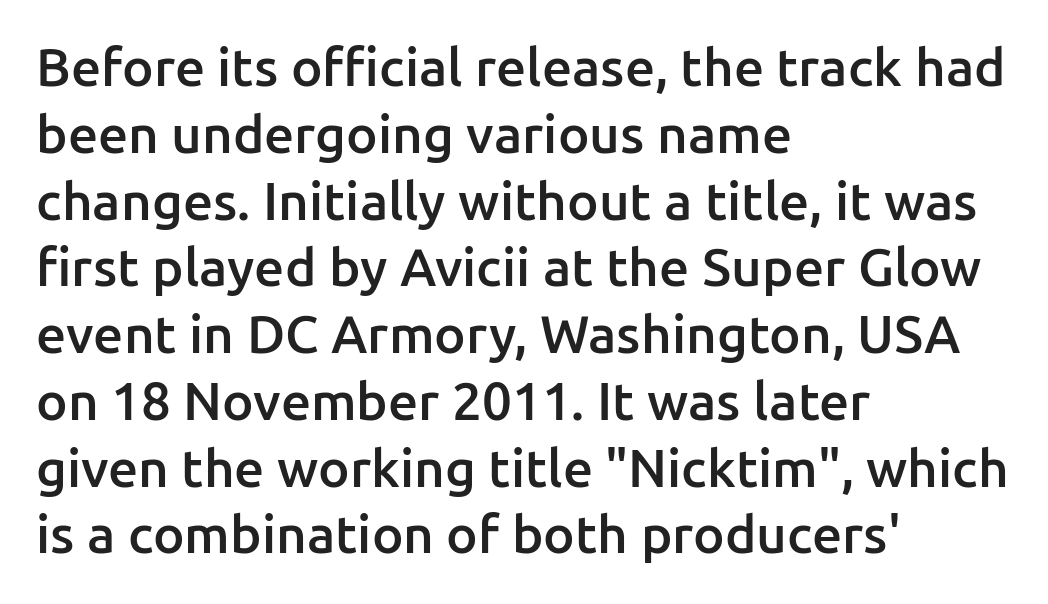
{"serif": "no", "italic": "no", "bold": "semi", "weight": "semibold", "width": "normal", "stroke_contrast": "low", "x_height": "medium", "monospaced": "no", "underline": "no", "align": "left", "line_spacing": "normal", "line_spacing_ratio": 1.26, "letter_spacing": "normal", "letter_spacing_em": 0.0, "glyph_px": 53}
